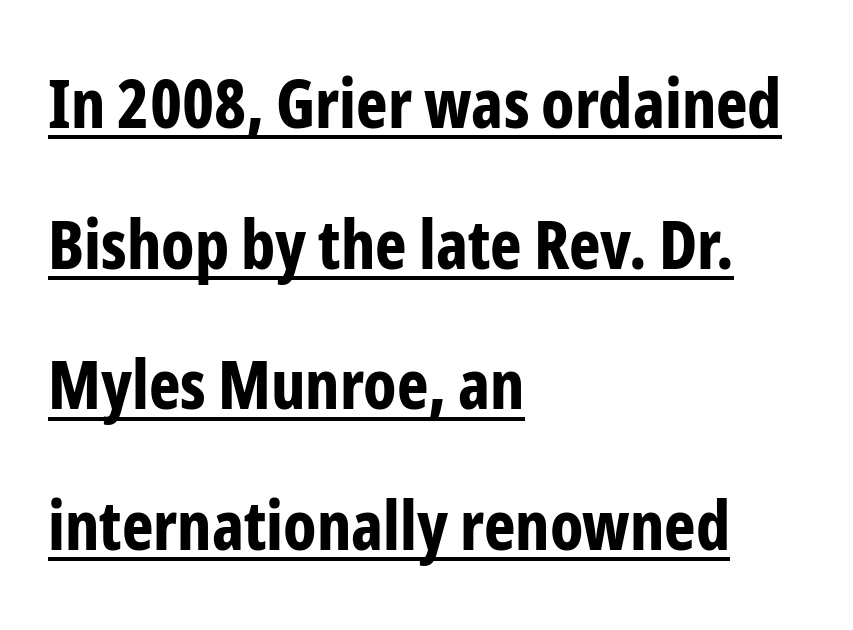
{"serif": "no", "italic": "no", "bold": "yes", "weight": "bold", "width": "condensed", "stroke_contrast": "low", "x_height": "medium", "monospaced": "no", "underline": "yes", "align": "left", "line_spacing": "loose", "line_spacing_ratio": 2.1, "letter_spacing": "normal", "letter_spacing_em": 0.0, "glyph_px": 67}
